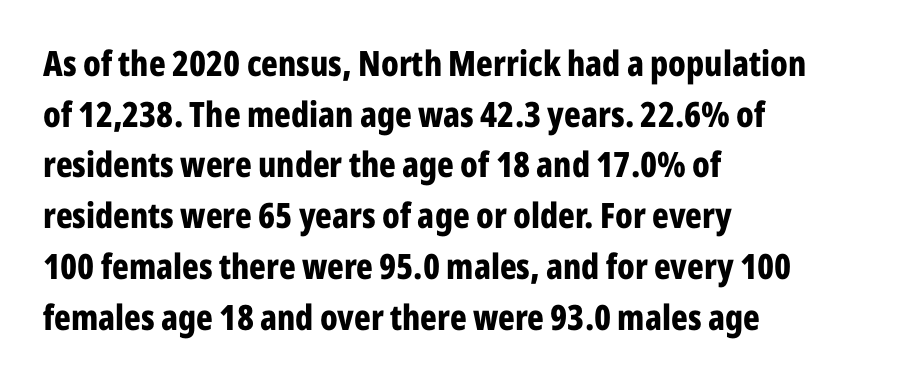
{"serif": "no", "italic": "no", "bold": "yes", "weight": "bold", "width": "condensed", "stroke_contrast": "low", "x_height": "medium", "monospaced": "no", "underline": "no", "align": "left", "line_spacing": "normal", "line_spacing_ratio": 1.45, "letter_spacing": "normal", "letter_spacing_em": 0.0, "glyph_px": 35}
